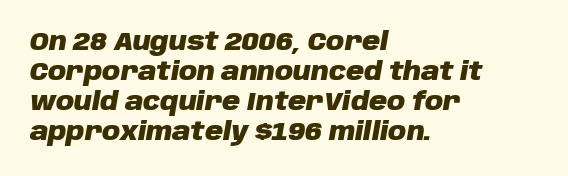
The glyphs are unaccompanied by any horizontal stroke below them. The rendering anchors every line to the left-hand side. Observe the lean: these are italic letterforms. Short note: letters normally spaced. Summary of weight: heavy, a full bold.
